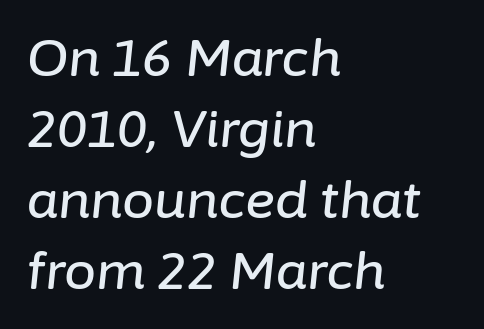
One glance says typical: line gaps are just what's usual. Compared with ordinary roman type, these characters are visibly tilted. The letterforms sit shoulder to shoulder at normal distance. Is this a fixed-width face? No — the glyphs have proportional, varying widths. In CSS terms this would be text-align: left. Type without underlining.
